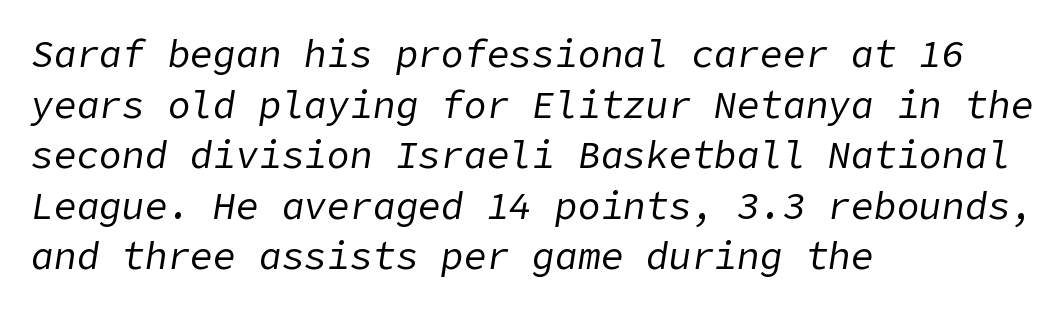
The image shows 38 px regular-weight type, italic (leaning right); set left-aligned, normal line spacing (1.33x), normal letter spacing, not underlined; low stroke contrast and a medium x-height.
